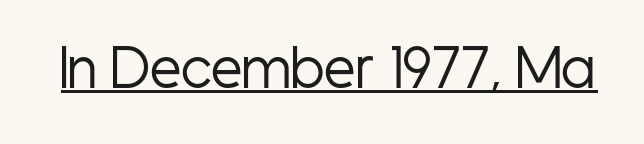
Does the lettering tilt? It doesn't — this is upright. The typeface has the unassuming heft of standard copy or less. Here the designer chose a conventional face with non-uniform glyph widths. The designer went with a sans here, leaving each stem footless.
